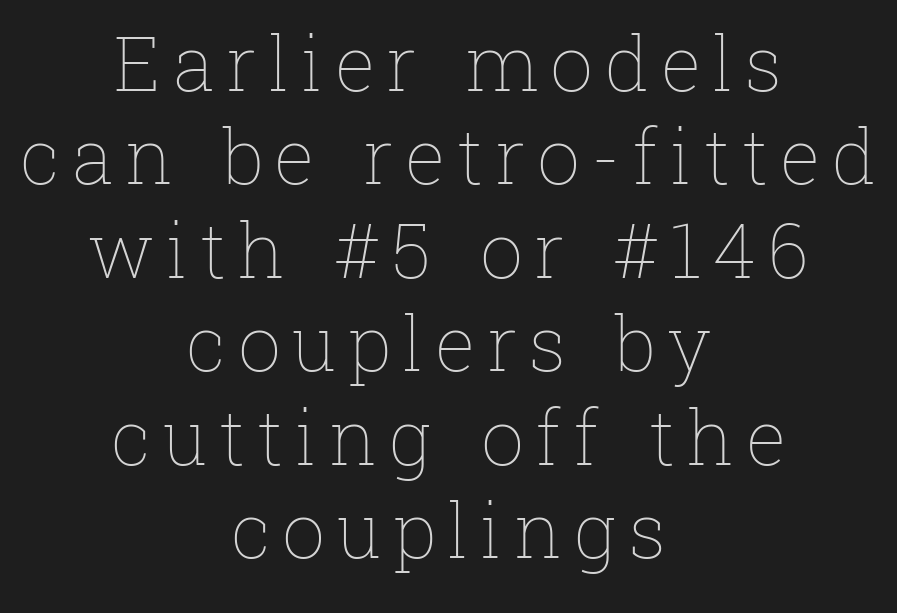
The image shows 76 px thin type, upright; set centered, line spacing 1.23x, not underlined; low stroke contrast and a medium x-height.
